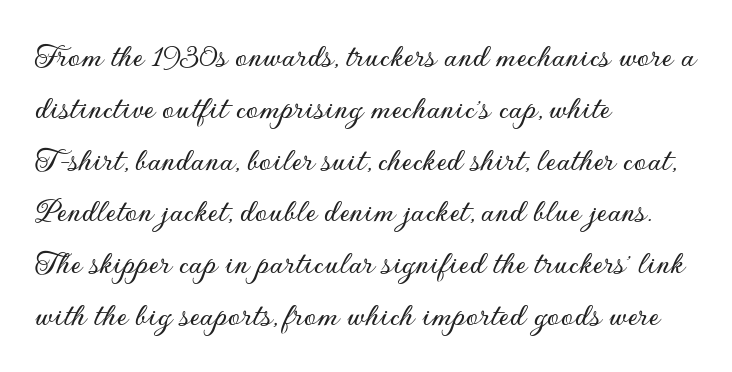
The image shows 35 px sans-serif type; set left-aligned, normal line spacing (1.48x), normal letter spacing, not underlined; low stroke contrast and a small x-height.
